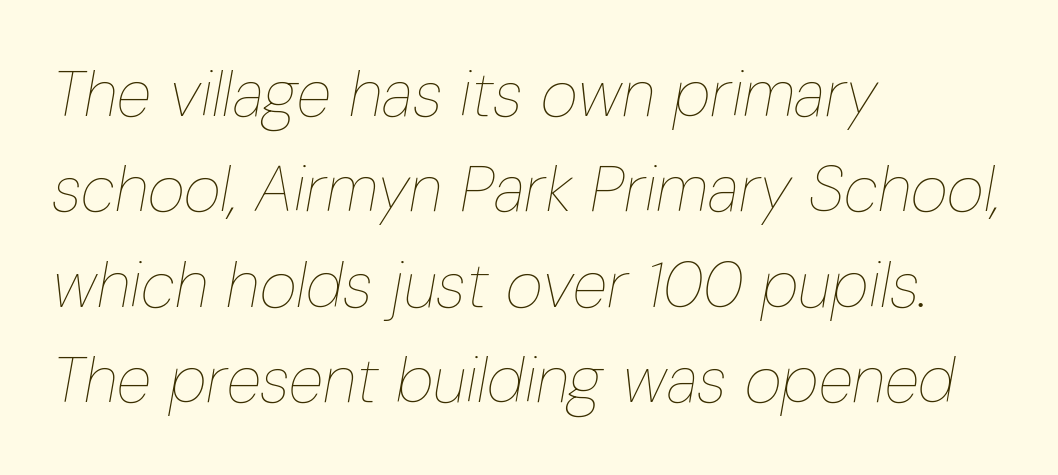
The image shows 64 px thin, condensed type, italic (leaning right); set left-aligned, normal line spacing (1.49x), normal letter spacing, not underlined; low stroke contrast and a medium x-height.
